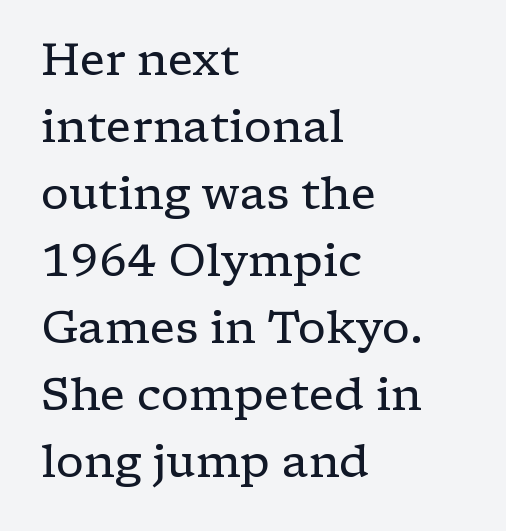
The image shows 45 px regular-weight, wide serif type, upright; set left-aligned, normal line spacing (1.49x), normal letter spacing, not underlined; low stroke contrast and a medium x-height.
